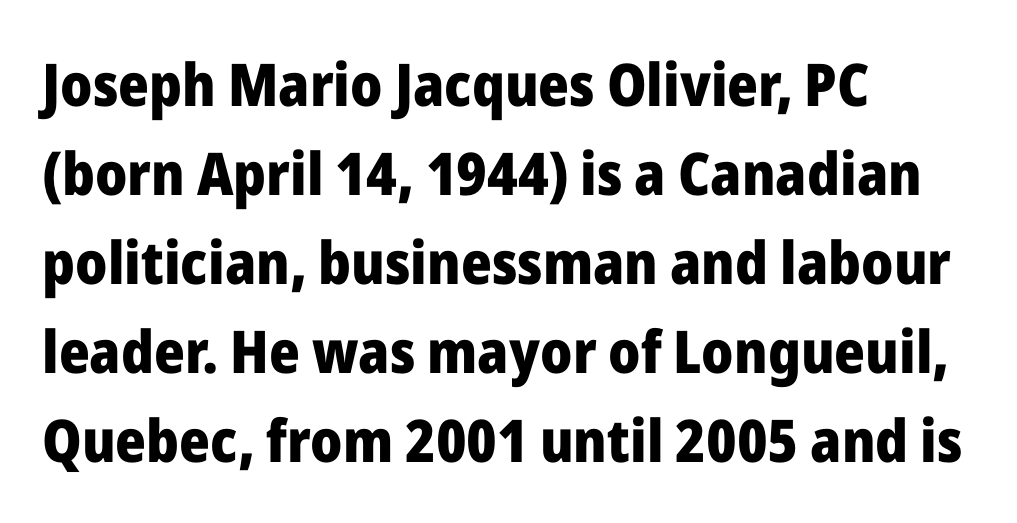
The lines sit at an ordinary, default distance from one another. Nobody touched the tracking dial on this one. In terms of letterform style, serifs are entirely absent. Horizontally, the lines are justified to the leading edge only.
